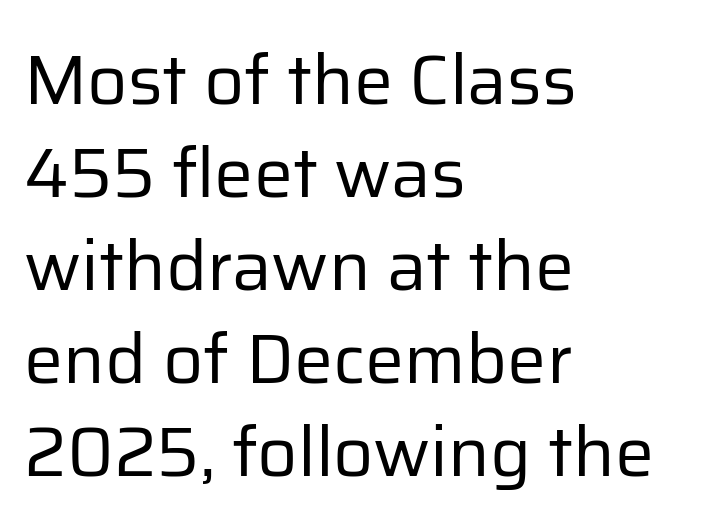
{"serif": "no", "italic": "no", "bold": "no", "weight": "regular", "width": "normal", "stroke_contrast": "low", "x_height": "medium", "monospaced": "no", "underline": "no", "align": "left", "line_spacing": "normal", "line_spacing_ratio": 1.33, "letter_spacing": "normal", "letter_spacing_em": 0.0, "glyph_px": 70}
